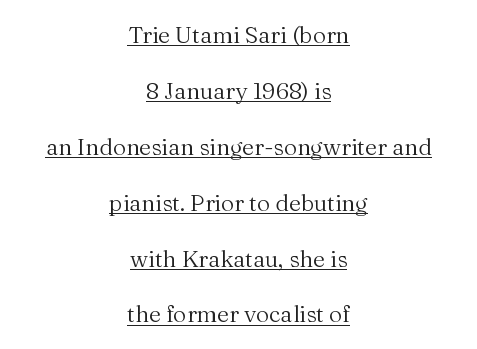
Heft: none added — not bold. The lettering stays uniformly vertical, giving the passage a roman look. Has an underline been added? It has. Tracking value appears to be zero — textbook default spacing.
